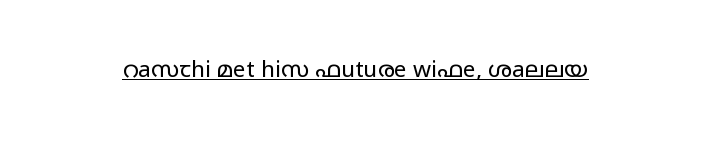
Students, observe the line beneath the letters — that is underlining. You can tell it's not italic because the verticals are truly vertical. Stems here are at most as thick as an everyday book face. Between one letter and the next there's only the usual sliver of space.
